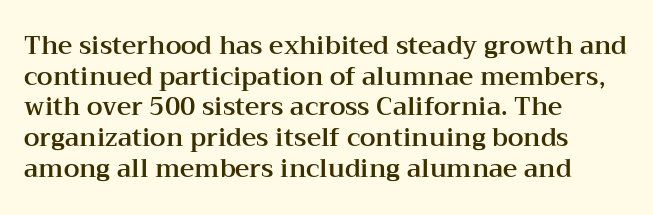
Which margin do the lines hug? The left one — the right edge is uneven. Bare-footed words on every line. Here the glyphs are tracked normally, forming tight word shapes. Does the lettering tilt? It doesn't — this is upright.
